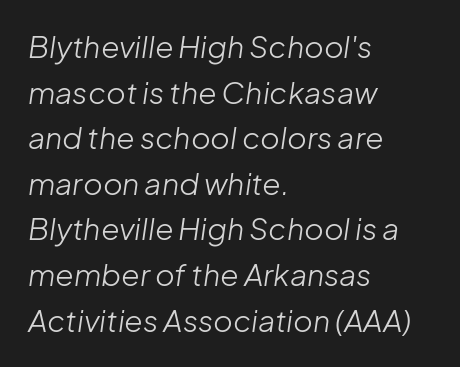
{"italic": "yes", "lean": "right", "slant_degrees": 8, "bold": "no", "weight": "light", "width": "normal", "stroke_contrast": "low", "x_height": "medium", "monospaced": "no", "underline": "no", "align": "left", "line_spacing": "normal", "line_spacing_ratio": 1.52, "letter_spacing": "normal", "letter_spacing_em": 0.0, "glyph_px": 30}
